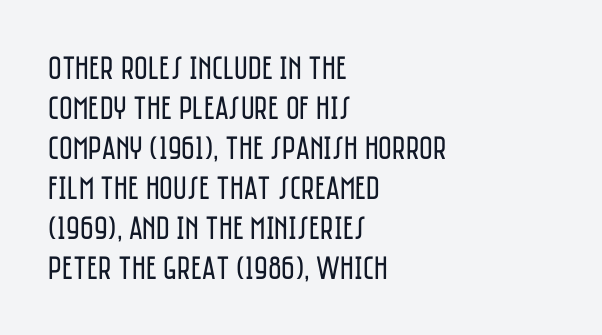
What kind of face is this? One without serifs — a sans. Character widths vary here, with narrow letters taking less room than wide ones. This is the regular roman posture of the typeface. Is the block centered? No — it sits flush against the left margin. What stands out about the letter spacing? Nothing — it is the standard amount.
